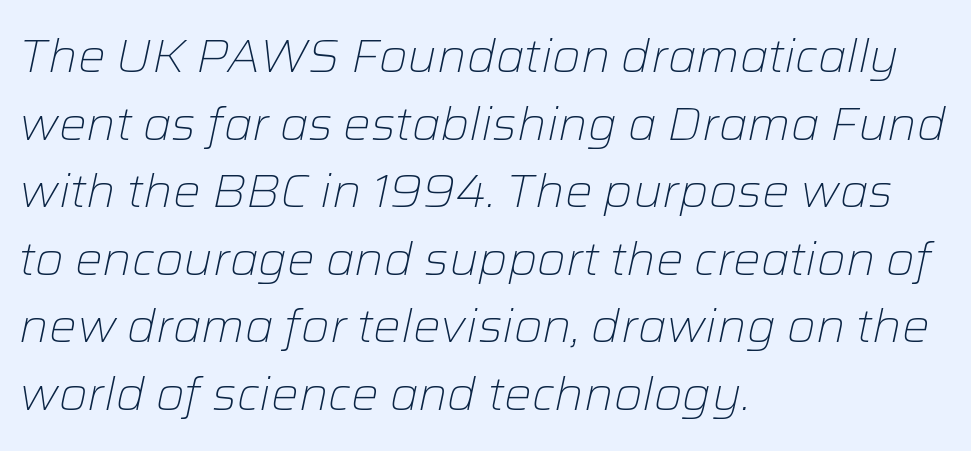
Q: Is the text bold? A: No.
Q: Is the text italic (slanted)? A: Yes, it leans right by about 12 degrees.
Q: Is the text underlined? A: No.
Q: How is the paragraph aligned? A: Left-aligned.
Q: Is the spacing between letters normal or unusually wide? A: Normal.
Q: Is the spacing between lines tight, normal or loose? A: Normal.
Q: Width (condensed, normal, or wide)? A: Normal.
Q: Stroke contrast? A: Low.
Q: x-height? A: Medium.
Q: Monospaced? A: No.
